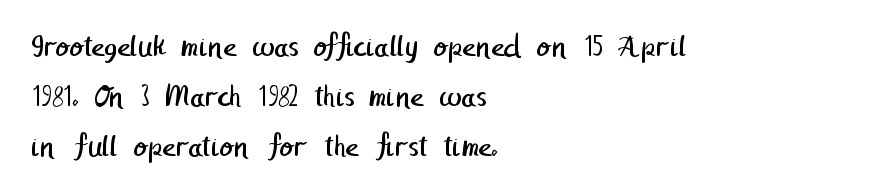
{"serif": "no", "bold": "no", "weight": "regular", "width": "normal", "stroke_contrast": "low", "x_height": "medium", "underline": "no", "align": "left", "line_spacing": "normal", "line_spacing_ratio": 1.57, "letter_spacing": "normal", "letter_spacing_em": 0.0, "glyph_px": 32}
